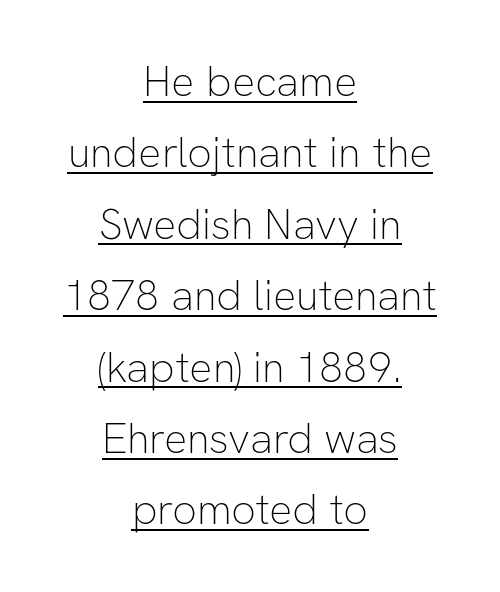
Posture: vertical. The rag falls on both sides of this text block equally. The text was rendered using a sans face with plain stroke endings. A typesetter would call this zero additional tracking. Stems here are at most as thick as an everyday book face. The rendering uses natural spacing where letterforms have individual widths.
